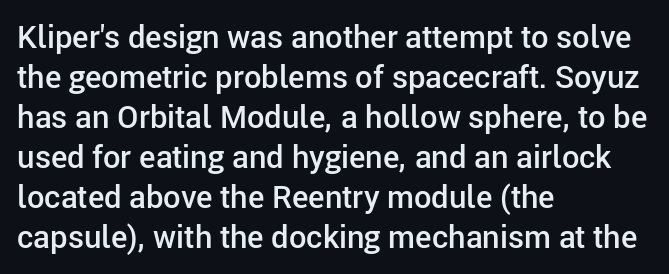
The image shows 31 px semibold sans-serif type, upright; set left-aligned, normal line spacing (1.29x), normal letter spacing, not underlined; low stroke contrast and a medium x-height.
